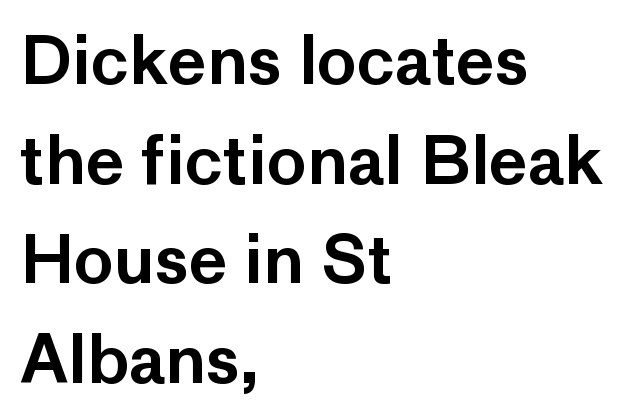
Posture: upright roman. Honestly, the row spacing looks completely unremarkable. Glyph-to-glyph distance matches everyday printed text. Stroke terminals: plain, sans-serif.
